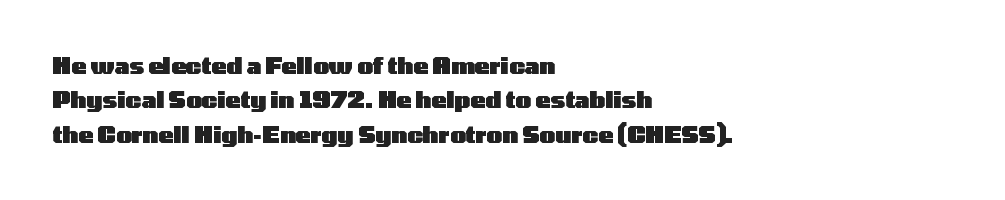
{"italic": "no", "bold": "yes", "underline": "no", "align": "left", "line_spacing": "normal", "line_spacing_ratio": 1.56, "letter_spacing": "normal", "letter_spacing_em": 0.0, "glyph_px": 22}
